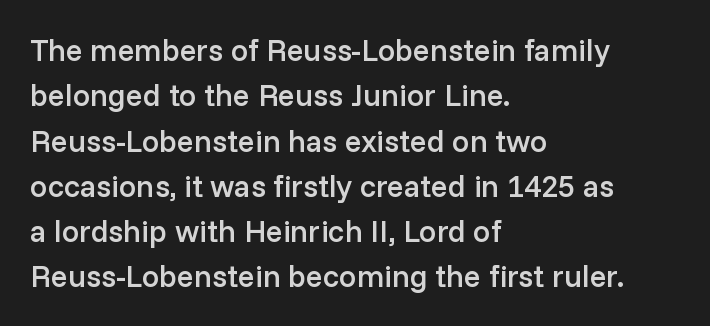
The image shows 31 px semibold sans-serif type, upright; set left-aligned, normal line spacing (1.46x), normal letter spacing, not underlined; low stroke contrast and a medium x-height.
